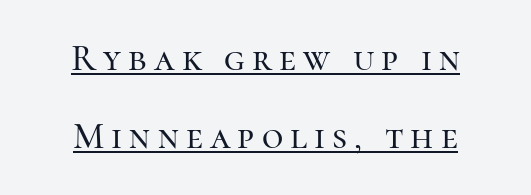
In terms of letterform style, serifs are clearly present. In terms of leading, this rendering errs on the spacious side. Quick note: not italic, upright. Reading down the block, each line starts at a different indent, mirrored at its end. The letters advance in unequal steps, a hallmark of proportional type.
